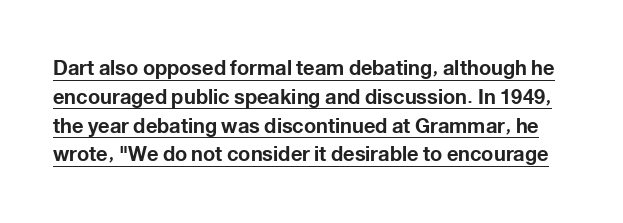
The image shows 20 px bold type, upright; set normal line spacing (1.44x), normal letter spacing, underlined.
